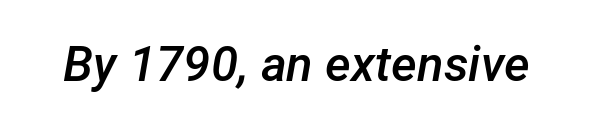
Q: Is the text bold? A: Semi-bold.
Q: Is the text italic (slanted)? A: Yes, it leans right by about 12 degrees.
Q: Is the text underlined? A: No.
Q: Is the spacing between letters normal or unusually wide? A: Normal.
Q: Width (condensed, normal, or wide)? A: Normal.
Q: Stroke contrast? A: Low.
Q: x-height? A: Medium.
Q: Monospaced? A: No.
